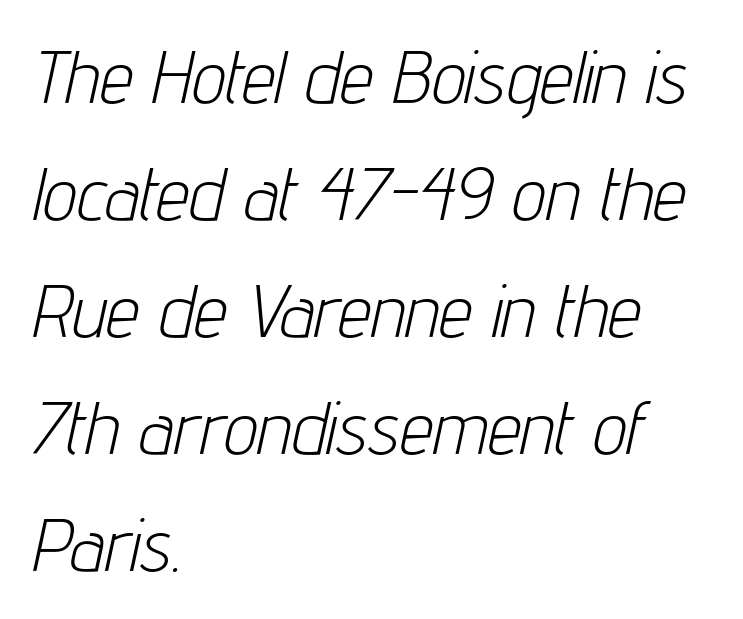
Quick note: italic. Between one letter and the next there's only the usual sliver of space. The glyphs are unaccompanied by any horizontal stroke below them. These glyphs show unthickened strokes, regular width or finer.
